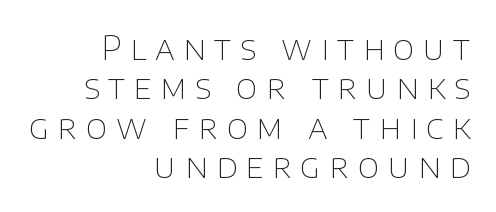
Stroke mass is kept to a normal reading level or below. Between one letter and the next there's a generous, obvious gap. A sans-serif font was chosen for this passage. The specimen omits any rule beneath the text block's lines.
